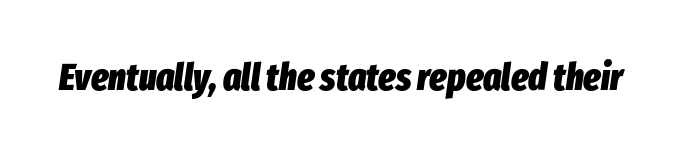
The passage shown has conventional tracking throughout. Weight check: bold — yes, fully. The passage shown is typed in a proportional face where columns would drift. The string is rendered with underlining switched off. When letters slant like this, we call the style italic.
